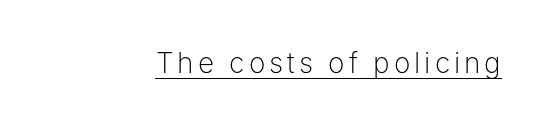
The image shows 28 px light sans-serif type, upright; set underlined; low stroke contrast and a medium x-height.
